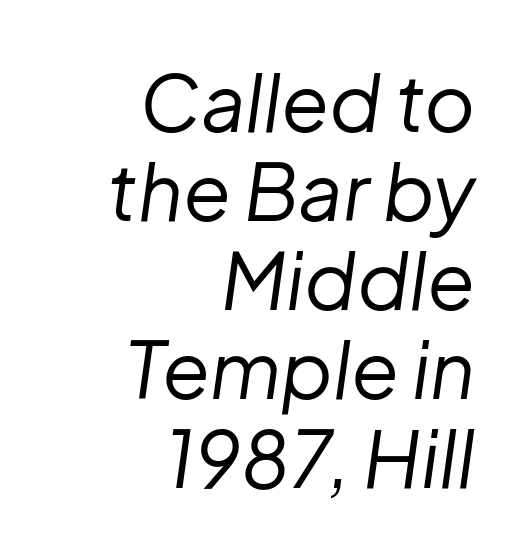
Is there much room between lines? No — they nearly touch. Words appear dense and cohesive because spacing is normal. Stems and bowls with no extra thickness — not bold. Do the characters align in a grid? No, the font is proportional. Each line ends at the same right margin while the left side varies. Tall strokes in this sample are angled rather than plumb.
